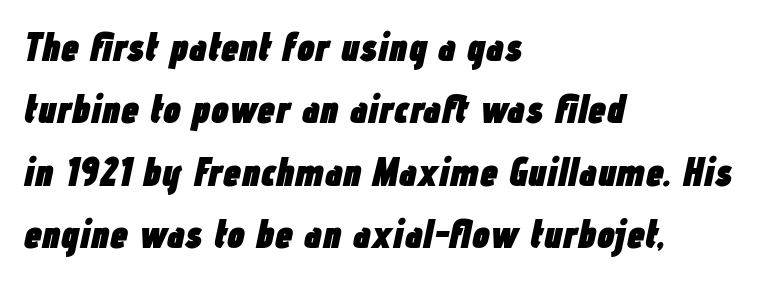
The image shows 40 px heavy, condensed type, italic (leaning right); set left-aligned, normal line spacing (1.56x), normal letter spacing, not underlined; low stroke contrast and a medium x-height.
